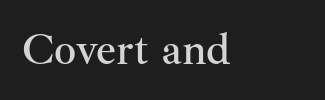
Unlike italic type, these characters show no tilt at all. Do the characters align in a grid? No, the font is proportional. There is no visible air inserted between adjacent glyphs. Letterform terminals end in serifs throughout the passage.
